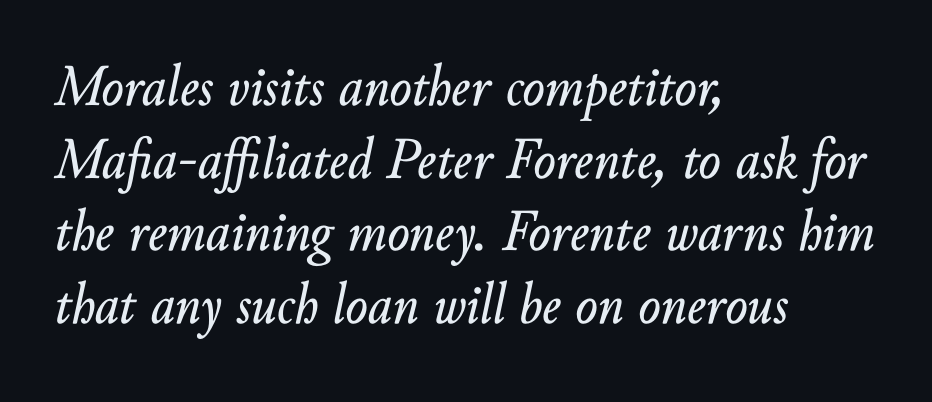
The passage shown has conventional tracking throughout. The rendering uses natural spacing where letterforms have individual widths. The text carries the slant typical of an italic or oblique font. Just letters on the line, the space beneath them empty. Where is the straight margin? On the left.
